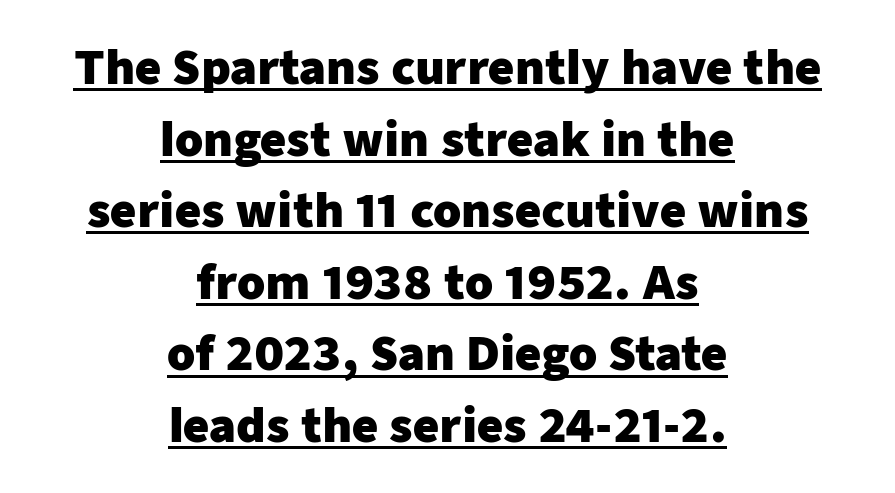
{"serif": "no", "italic": "no", "bold": "yes", "weight": "heavy", "width": "normal", "stroke_contrast": "low", "x_height": "medium", "monospaced": "no", "underline": "yes", "align": "center", "line_spacing": "normal", "line_spacing_ratio": 1.59, "letter_spacing": "normal", "letter_spacing_em": 0.0, "glyph_px": 45}
